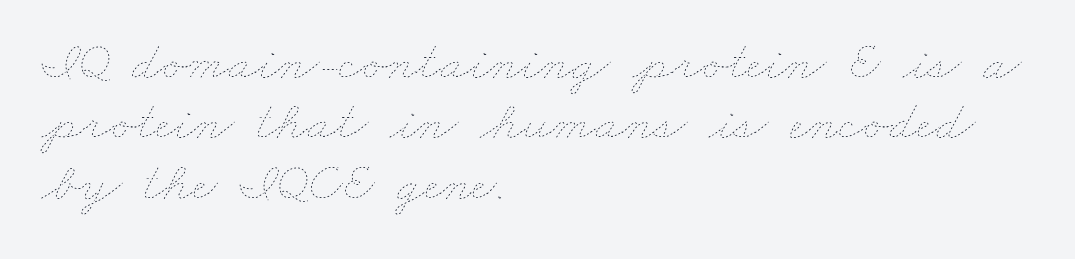
Short note: letters normally spaced. Where is the straight margin? On the left. The letterforms sit at book weight or below. A clean baseline with only descenders dipping below it. You could barely slide anything between these rows.
